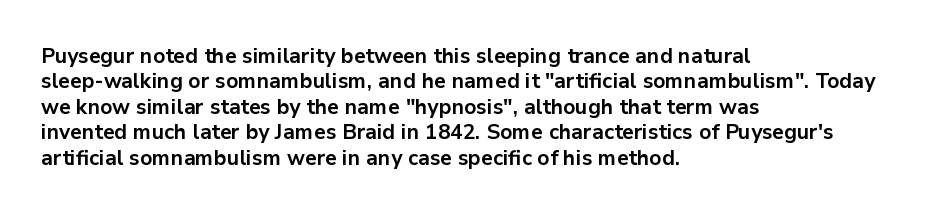
The gaps between neighbouring characters are ordinary and unremarkable. Heavy, bold letterforms. Posture: straight, roman, zero tilt. Caption: multi-line text, flush left, ragged right. Clear beneath every line of the passage.
